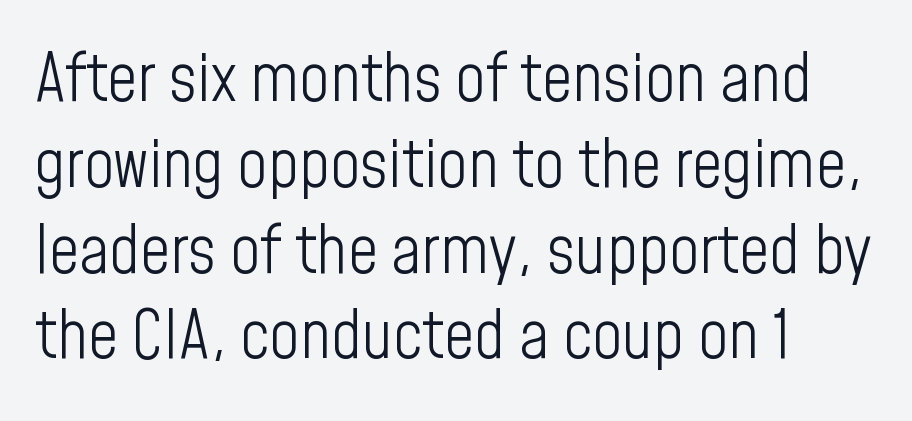
The image shows 66 px light, condensed sans-serif type, upright; set left-aligned, normal line spacing (1.3x), normal letter spacing, not underlined; low stroke contrast and a medium x-height.
